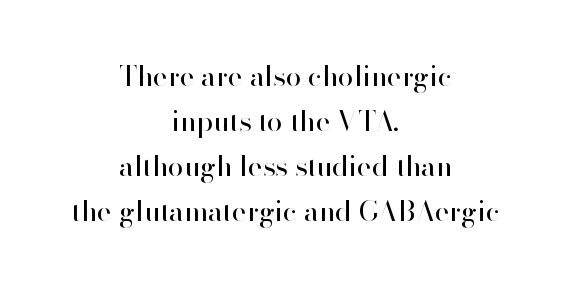
Q: Is the text bold? A: No.
Q: Is the text italic (slanted)? A: No, it is upright.
Q: Is the typeface a serif or a sans-serif typeface? A: Sans-serif.
Q: Is the text underlined? A: No.
Q: How is the paragraph aligned? A: Centered.
Q: Is the spacing between letters normal or unusually wide? A: Normal.
Q: Is the spacing between lines tight, normal or loose? A: Normal.
Q: Width (condensed, normal, or wide)? A: Normal.
Q: Stroke contrast? A: High.
Q: x-height? A: Small.
Q: Monospaced? A: No.
